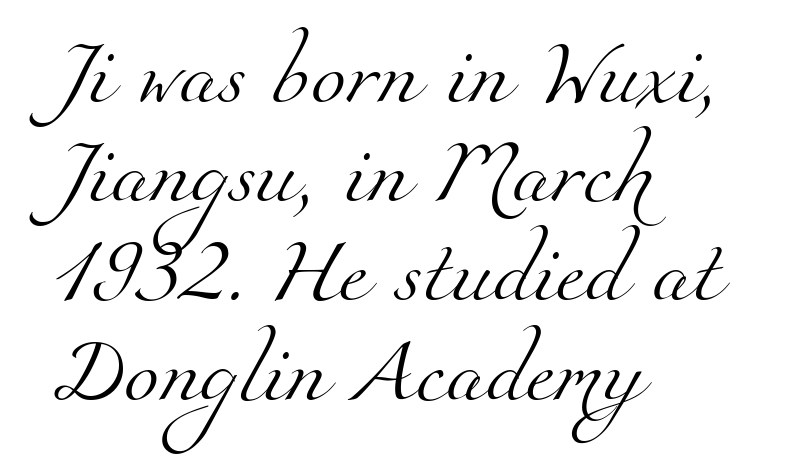
{"serif": "yes", "bold": "no", "weight": "light", "width": "normal", "stroke_contrast": "medium", "x_height": "small", "monospaced": "no", "underline": "no", "align": "left", "line_spacing": "normal", "line_spacing_ratio": 1.55, "letter_spacing": "normal", "letter_spacing_em": 0.0, "glyph_px": 64}
